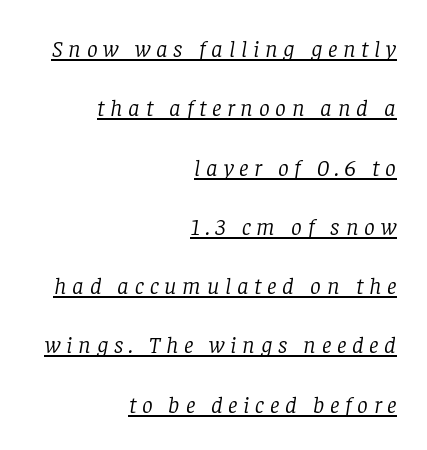
{"italic": "yes", "lean": "right", "slant_degrees": 8, "bold": "no", "underline": "yes", "align": "right", "line_spacing": "loose", "line_spacing_ratio": 2.47, "letter_spacing": "wide", "letter_spacing_em": 0.24, "glyph_px": 24}
